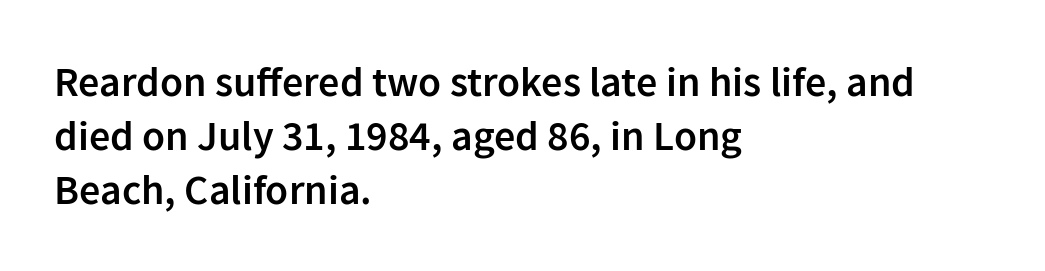
Whoever set this chose a conventional vertical rhythm. Check under the words: just untouched page. Typographically, this falls in the sans-serif category. Italic? Not at all — the glyphs are vertical.
